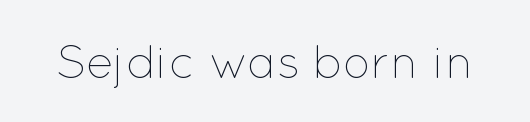
Q: Is the text bold? A: No.
Q: Is the text italic (slanted)? A: No, it is upright.
Q: Is the text underlined? A: No.
Q: Is the spacing between letters normal or unusually wide? A: Normal.
Q: Width (condensed, normal, or wide)? A: Normal.
Q: Stroke contrast? A: Low.
Q: x-height? A: Medium.
Q: Monospaced? A: No.
